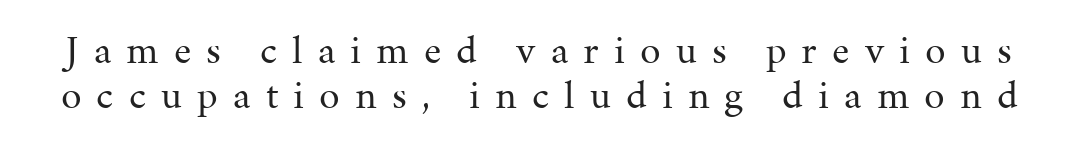
Q: Is the text bold? A: No.
Q: Is the text italic (slanted)? A: No, it is upright.
Q: Is the typeface a serif or a sans-serif typeface? A: Serif.
Q: Is the text underlined? A: No.
Q: Is the spacing between letters normal or unusually wide? A: Unusually wide.
Q: Is the spacing between lines tight, normal or loose? A: Tight.
Q: Width (condensed, normal, or wide)? A: Normal.
Q: Stroke contrast? A: Medium.
Q: x-height? A: Medium.
Q: Monospaced? A: No.
